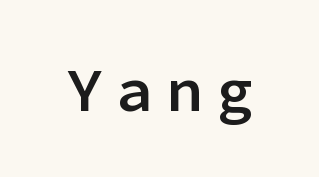
{"serif": "no", "italic": "no", "bold": "semi", "weight": "semibold", "width": "normal", "stroke_contrast": "low", "x_height": "medium", "monospaced": "yes", "underline": "no", "letter_spacing": "wide", "letter_spacing_em": 0.21, "glyph_px": 62}
